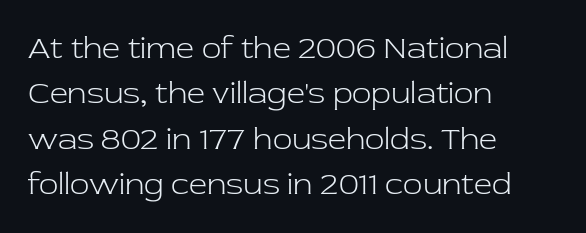
The image shows 32 px light serif type, upright; set left-aligned, normal line spacing (1.42x), normal letter spacing, not underlined; low stroke contrast and a medium x-height.
